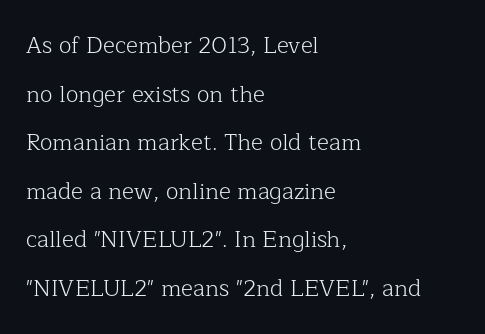
Q: Is the text bold? A: No.
Q: Is the text italic (slanted)? A: No, it is upright.
Q: Is the text underlined? A: No.
Q: How is the paragraph aligned? A: Left-aligned.
Q: Is the spacing between letters normal or unusually wide? A: Normal.
Q: Is the spacing between lines tight, normal or loose? A: Loose.
